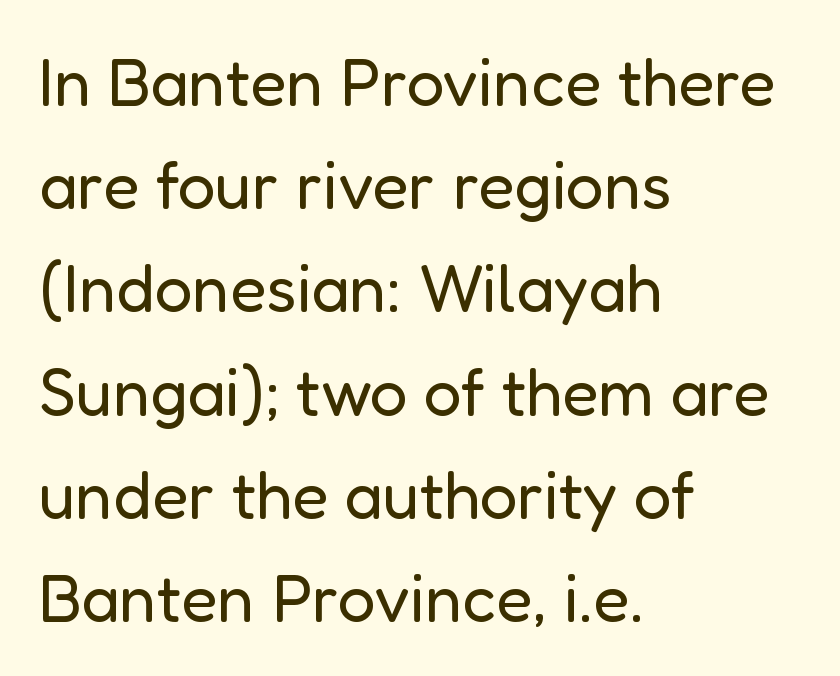
Q: Is the text bold? A: No.
Q: Is the text italic (slanted)? A: No, it is upright.
Q: Is the typeface a serif or a sans-serif typeface? A: Sans-serif.
Q: Is the text underlined? A: No.
Q: How is the paragraph aligned? A: Left-aligned.
Q: Is the spacing between letters normal or unusually wide? A: Normal.
Q: Is the spacing between lines tight, normal or loose? A: Normal.
Q: Width (condensed, normal, or wide)? A: Normal.
Q: Stroke contrast? A: Low.
Q: x-height? A: Medium.
Q: Monospaced? A: No.
